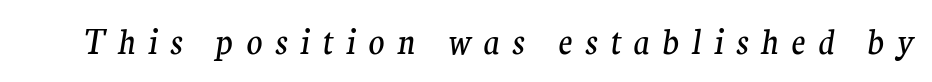
{"serif": "yes", "italic": "yes", "lean": "right", "slant_degrees": 9, "bold": "no", "weight": "regular", "width": "normal", "stroke_contrast": "medium", "x_height": "medium", "monospaced": "no", "underline": "no", "letter_spacing": "wide", "letter_spacing_em": 0.38, "glyph_px": 33}
